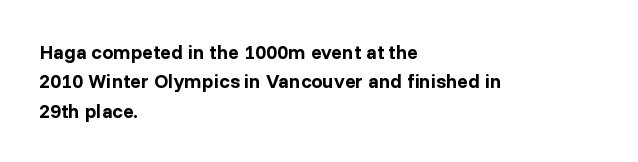
{"italic": "no", "bold": "yes", "underline": "no", "align": "left", "line_spacing": "normal", "line_spacing_ratio": 1.47, "letter_spacing": "normal", "letter_spacing_em": 0.0, "glyph_px": 20}
